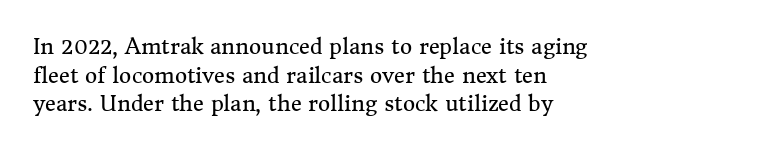
Q: Is the text bold? A: No.
Q: Is the text italic (slanted)? A: No, it is upright.
Q: Is the text underlined? A: No.
Q: How is the paragraph aligned? A: Left-aligned.
Q: Is the spacing between letters normal or unusually wide? A: Normal.
Q: Is the spacing between lines tight, normal or loose? A: Normal.
